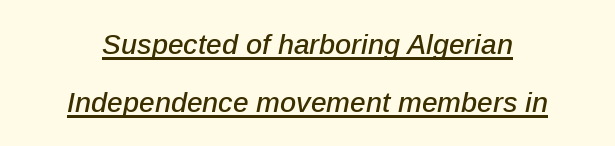
The image shows 28 px text type, italic (leaning right); set loose line spacing (2.07x), normal letter spacing, underlined; low stroke contrast and a medium x-height.
